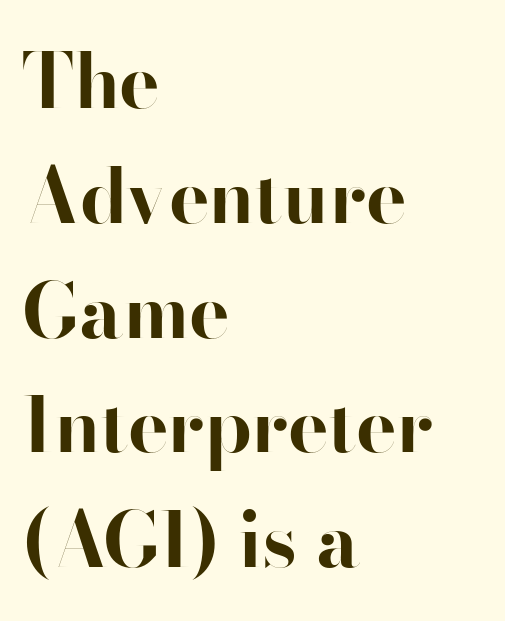
Do the letters lean? They stand straight. Does the leading feel generous? No, just average. In terms of letterspacing, this is plain default setting. The letters advance in unequal steps, a hallmark of proportional type. Rule under the text: the space is simply empty.
